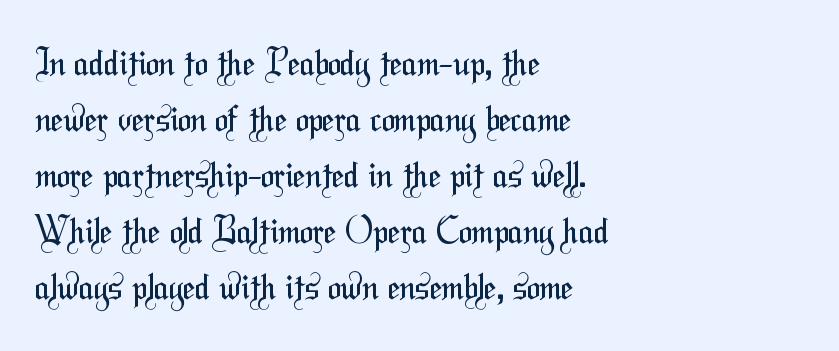
Vertically, the passage feels balanced, rows spaced as you'd expect. Serif or sans? Sans — the stroke terminals are bare. The setting favours the left margin, as ordinary paragraphs usually do. Each row of text sits above clean, open space. Varying glyph widths throughout — classic text-font behaviour.
